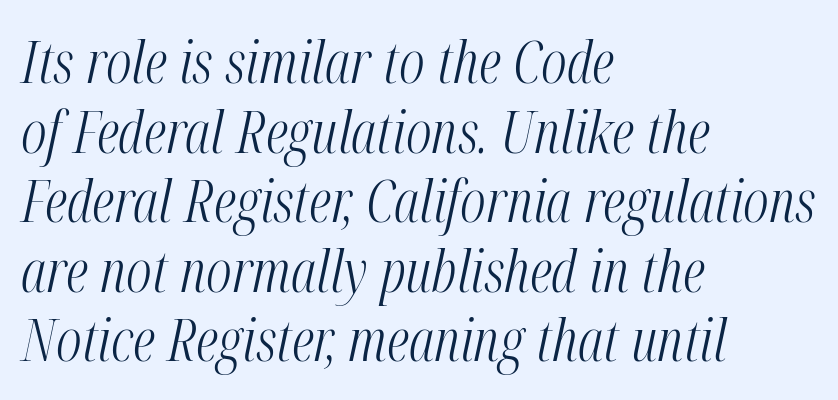
The image shows 58 px light, condensed type, italic (leaning right); set left-aligned, line spacing 1.2x, normal letter spacing, not underlined; medium stroke contrast and a medium x-height.
